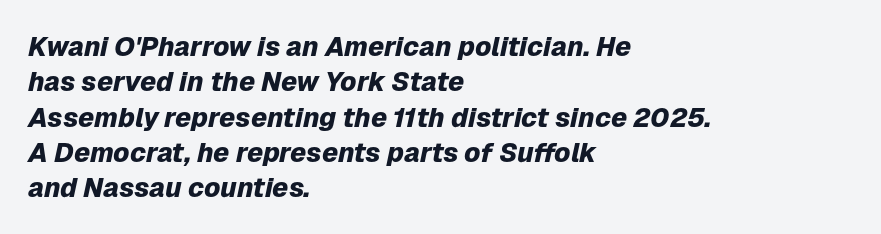
{"italic": "yes", "lean": "right", "slant_degrees": 12, "bold": "yes", "underline": "no", "align": "left", "line_spacing": "normal", "line_spacing_ratio": 1.31, "letter_spacing": "normal", "letter_spacing_em": 0.0, "glyph_px": 27}
